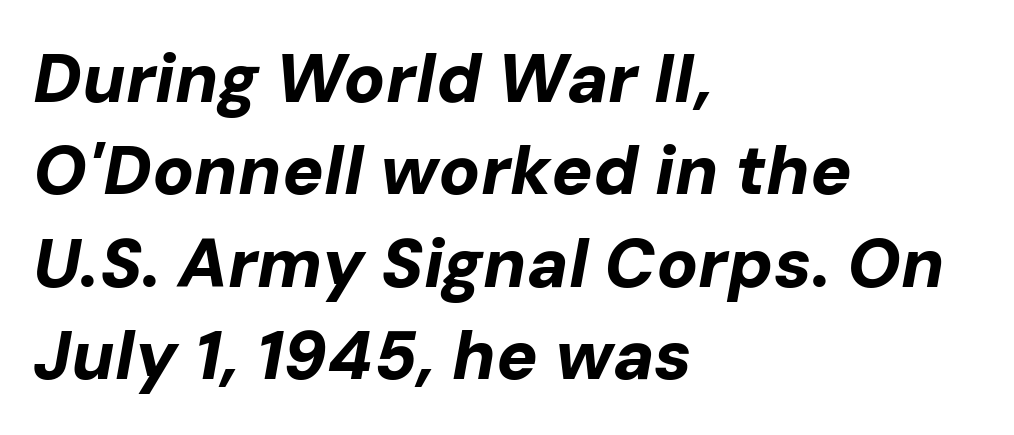
The image shows 69 px bold type, italic (leaning right); set left-aligned, normal line spacing (1.34x), normal letter spacing, not underlined; low stroke contrast and a medium x-height.
